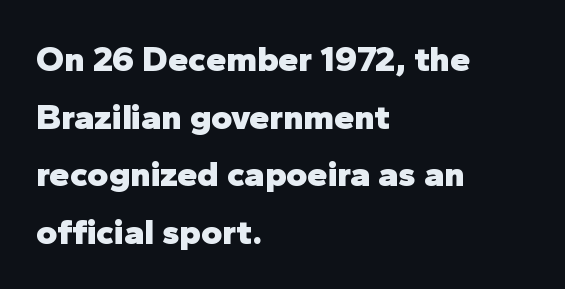
{"serif": "no", "italic": "no", "bold": "yes", "weight": "heavy", "width": "normal", "stroke_contrast": "low", "x_height": "medium", "monospaced": "no", "underline": "no", "align": "left", "line_spacing": "normal", "line_spacing_ratio": 1.6, "letter_spacing": "normal", "letter_spacing_em": 0.0, "glyph_px": 36}
